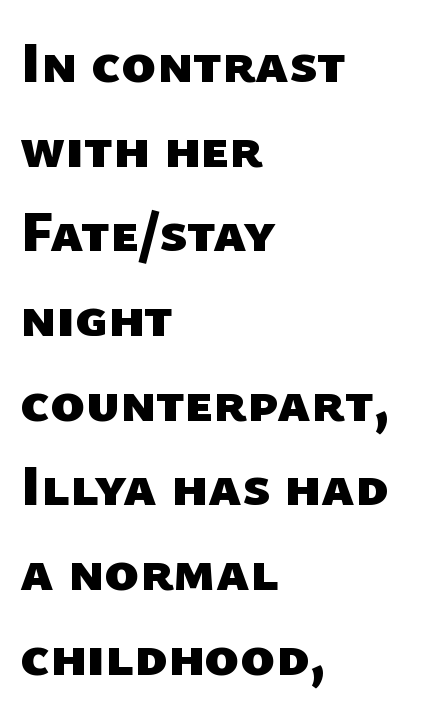
Thick stems and heavy bowls — unmistakably bold. Nobody touched the tracking dial on this one. Letterform terminals end flat and unadorned throughout the passage. Anything drawn beneath the words? Only blank space.
